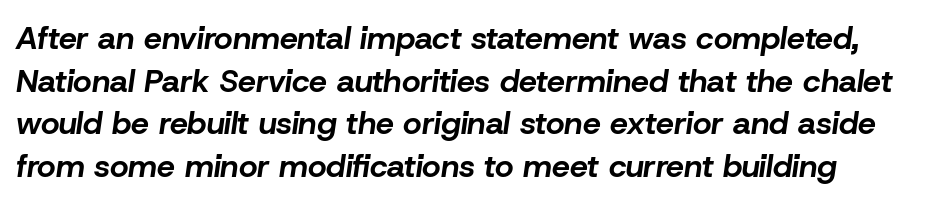
Q: Is the text bold? A: Yes.
Q: Is the text italic (slanted)? A: Yes, it leans right by about 8 degrees.
Q: Is the text underlined? A: No.
Q: Is the spacing between letters normal or unusually wide? A: Normal.
Q: Is the spacing between lines tight, normal or loose? A: Normal.
Q: Width (condensed, normal, or wide)? A: Normal.
Q: Stroke contrast? A: Low.
Q: x-height? A: Medium.
Q: Monospaced? A: No.
